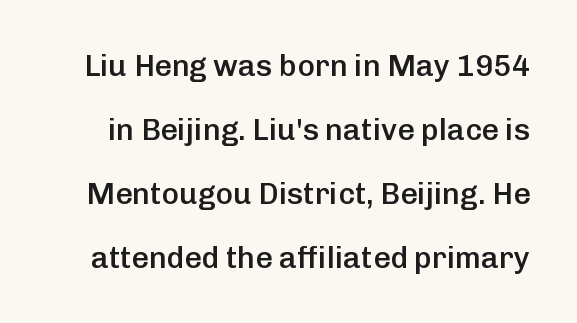
The image shows 30 px semibold sans-serif type, upright; set loose line spacing (2.13x), normal letter spacing, not underlined; low stroke contrast and a medium x-height.
